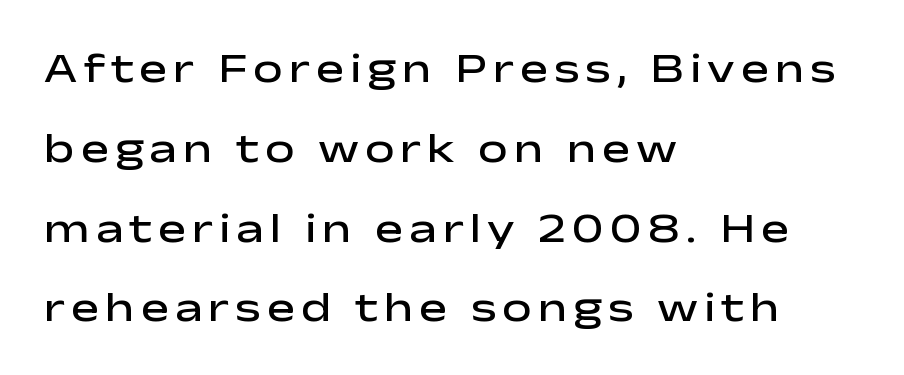
The image shows 42 px semibold, wide sans-serif type, upright; set left-aligned, loose line spacing (1.9x), not underlined; low stroke contrast and a medium x-height.
